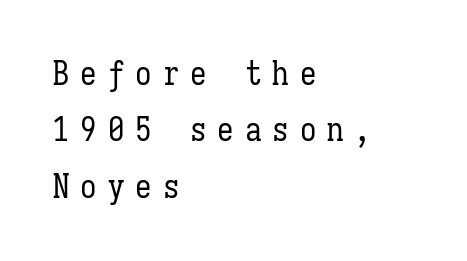
{"italic": "no", "bold": "no", "weight": "regular", "width": "condensed", "stroke_contrast": "low", "x_height": "medium", "monospaced": "yes", "underline": "no", "align": "left", "line_spacing_ratio": 1.71, "letter_spacing": "wide", "letter_spacing_em": 0.33, "glyph_px": 33}
